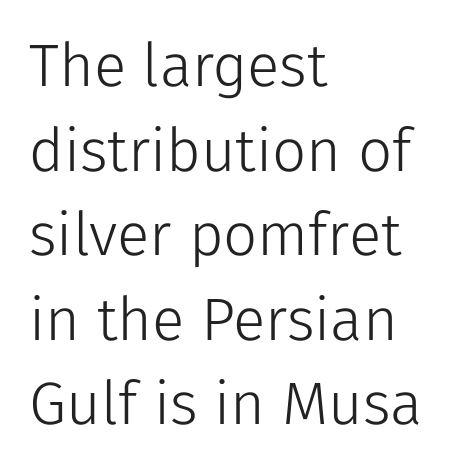
The image shows 60 px light sans-serif type, upright; set left-aligned, normal line spacing (1.41x), normal letter spacing, not underlined; low stroke contrast and a medium x-height.
